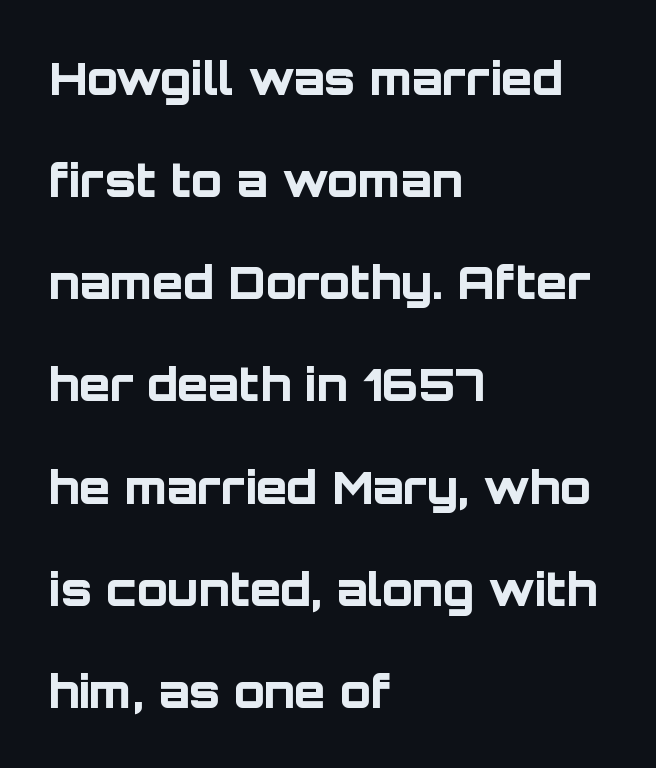
Q: Is the text bold? A: Yes.
Q: Is the text italic (slanted)? A: No, it is upright.
Q: Is the typeface a serif or a sans-serif typeface? A: Sans-serif.
Q: Is the text underlined? A: No.
Q: How is the paragraph aligned? A: Left-aligned.
Q: Is the spacing between letters normal or unusually wide? A: Normal.
Q: Is the spacing between lines tight, normal or loose? A: Loose.
Q: Width (condensed, normal, or wide)? A: Normal.
Q: Stroke contrast? A: Low.
Q: x-height? A: Large.
Q: Monospaced? A: No.
